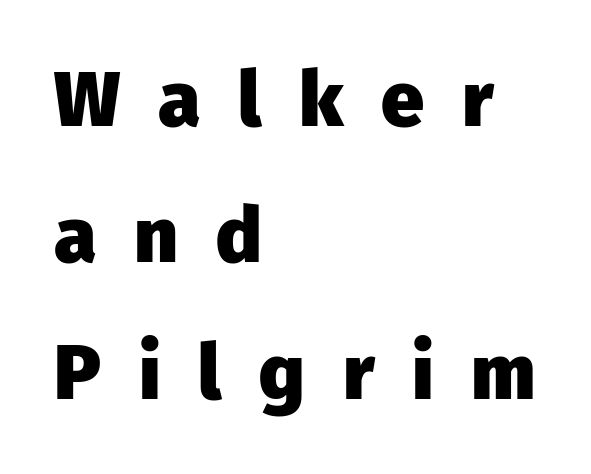
Heavy, bold letterforms. Here the glyphs are tracked loosely, breaking word shapes into spaced letters. The rendering uses natural spacing where letterforms have individual widths. The face used here is a sans, in the tradition of grotesques and geometrics. Anything drawn beneath the words? Only blank space.
